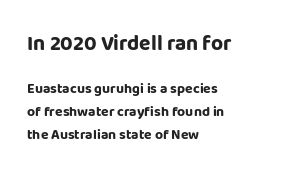
The rendering shrinks the type as you move from the upper chunk to the lower. The passage shown is emphatically bold. The ragged edge is on the right, which tells us the setting is flush left. This sample uses an upright cut, with every glyph sitting square on the baseline. A clean baseline with only descenders dipping below it.
